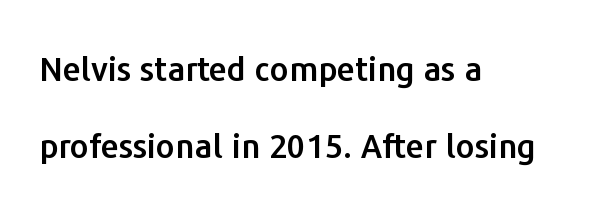
Q: Is the text italic (slanted)? A: No, it is upright.
Q: Is the typeface a serif or a sans-serif typeface? A: Sans-serif.
Q: Is the text underlined? A: No.
Q: How is the paragraph aligned? A: Left-aligned.
Q: Is the spacing between letters normal or unusually wide? A: Normal.
Q: Is the spacing between lines tight, normal or loose? A: Loose.
Q: Width (condensed, normal, or wide)? A: Normal.
Q: Stroke contrast? A: Low.
Q: x-height? A: Medium.
Q: Monospaced? A: No.
